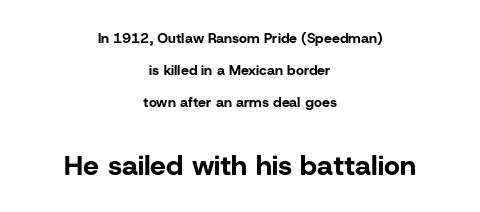
Line spacing here is loose. Letters rest on an invisible, unmarked baseline. Caption: multi-line text, centered on the measure. Every character sits straight up, as roman type does.
